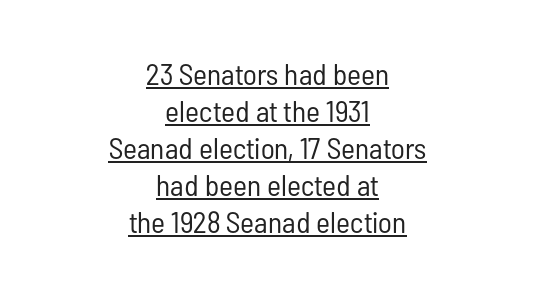
The image shows 30 px regular-weight, condensed sans-serif type, upright; set centered, line spacing 1.23x, normal letter spacing, underlined; low stroke contrast and a medium x-height.
